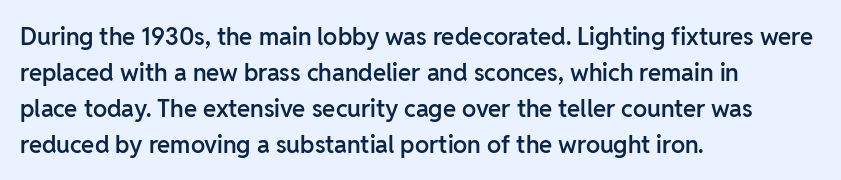
Q: Is the text bold? A: Semi-bold.
Q: Is the text italic (slanted)? A: No, it is upright.
Q: Is the text underlined? A: No.
Q: How is the paragraph aligned? A: Left-aligned.
Q: Is the spacing between letters normal or unusually wide? A: Normal.
Q: Is the spacing between lines tight, normal or loose? A: Normal.
